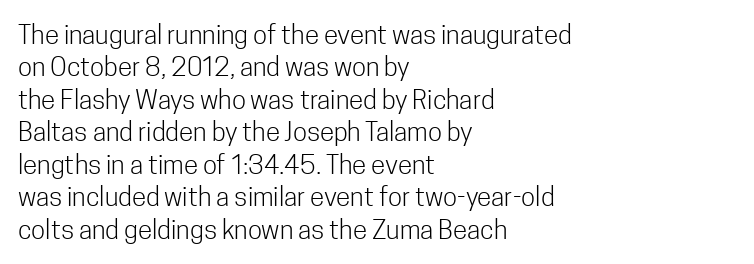
{"italic": "no", "bold": "no", "underline": "no", "align": "left", "line_spacing": "normal", "line_spacing_ratio": 1.25, "letter_spacing": "normal", "letter_spacing_em": 0.0, "glyph_px": 26}
